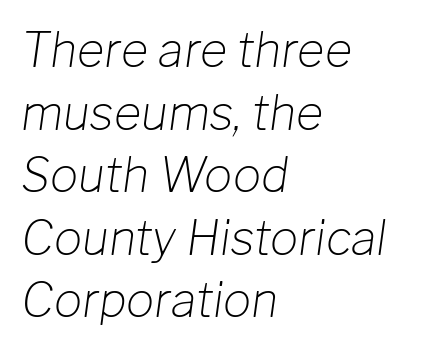
The image shows 47 px light type, italic (leaning right); set left-aligned, normal line spacing (1.33x), normal letter spacing, not underlined; low stroke contrast and a medium x-height.
